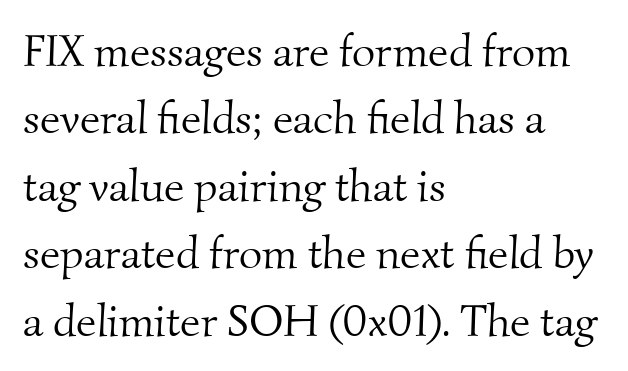
Q: Is the text bold? A: No.
Q: Is the typeface a serif or a sans-serif typeface? A: Serif.
Q: Is the text underlined? A: No.
Q: How is the paragraph aligned? A: Left-aligned.
Q: Is the spacing between letters normal or unusually wide? A: Normal.
Q: Is the spacing between lines tight, normal or loose? A: Normal.
Q: Width (condensed, normal, or wide)? A: Normal.
Q: Stroke contrast? A: Medium.
Q: x-height? A: Small.
Q: Monospaced? A: No.
